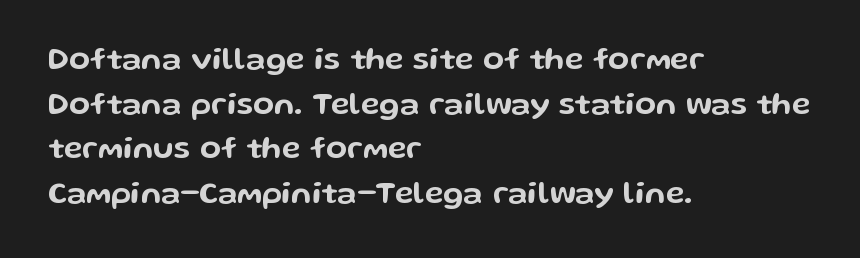
The image shows 31 px wide sans-serif type, upright; set left-aligned, normal line spacing (1.44x), normal letter spacing, not underlined; low stroke contrast and a medium x-height.
